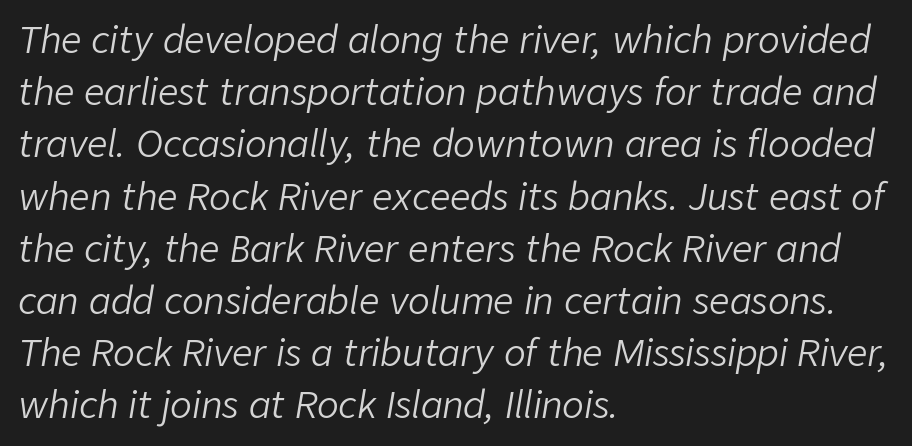
The image shows 36 px light type, italic (leaning right); set left-aligned, normal line spacing (1.45x), normal letter spacing, not underlined; low stroke contrast and a medium x-height.
